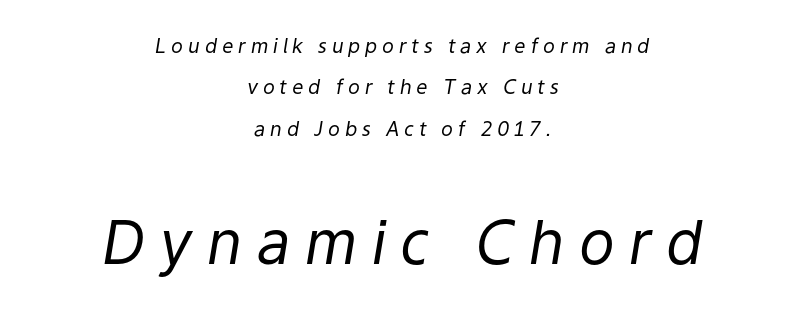
{"italic": "yes", "lean": "right", "slant_degrees": 9, "bold": "no", "weight": "regular", "width": "normal", "stroke_contrast": "low", "x_height": "medium", "monospaced": "no", "underline": "no", "align": "center", "line_spacing": "loose", "line_spacing_ratio": 2.07, "letter_spacing": "wide", "letter_spacing_em": 0.24, "larger_block": "second", "size_ratio": 3.0, "glyph_px": 60}
